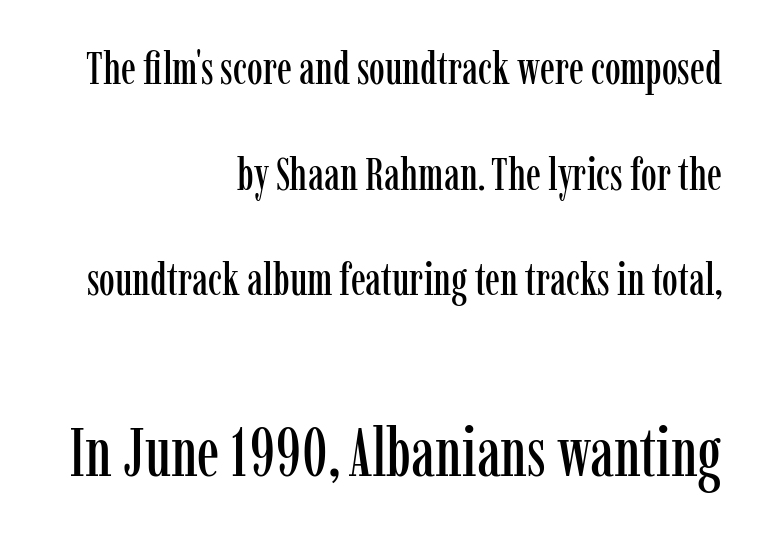
{"serif": "yes", "italic": "no", "width": "condensed", "stroke_contrast": "low", "x_height": "medium", "monospaced": "no", "underline": "no", "align": "right", "line_spacing": "loose", "line_spacing_ratio": 2.35, "letter_spacing": "normal", "letter_spacing_em": 0.0, "larger_block": "second", "size_ratio": 1.49, "glyph_px": 67}
